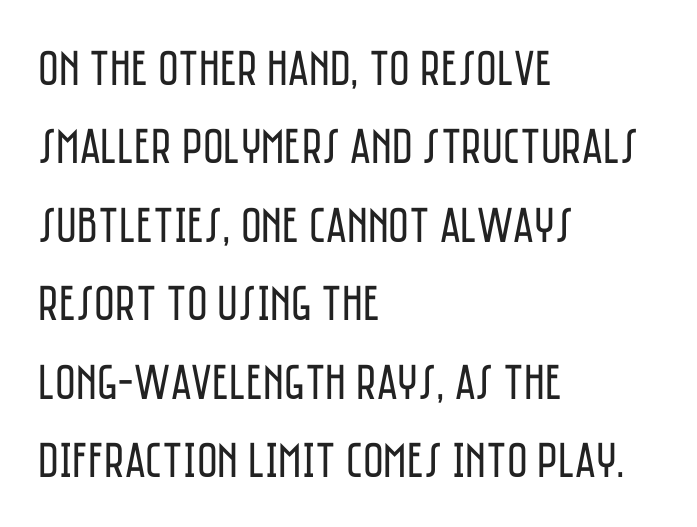
Letters rest on an invisible, unmarked baseline. Caption: standard tracking, unaltered. In terms of posture, this sample is upright. Horizontal bands of white between lines are of average thickness. The lines are quadded left. Stroke mass is kept to a normal reading level or below.
